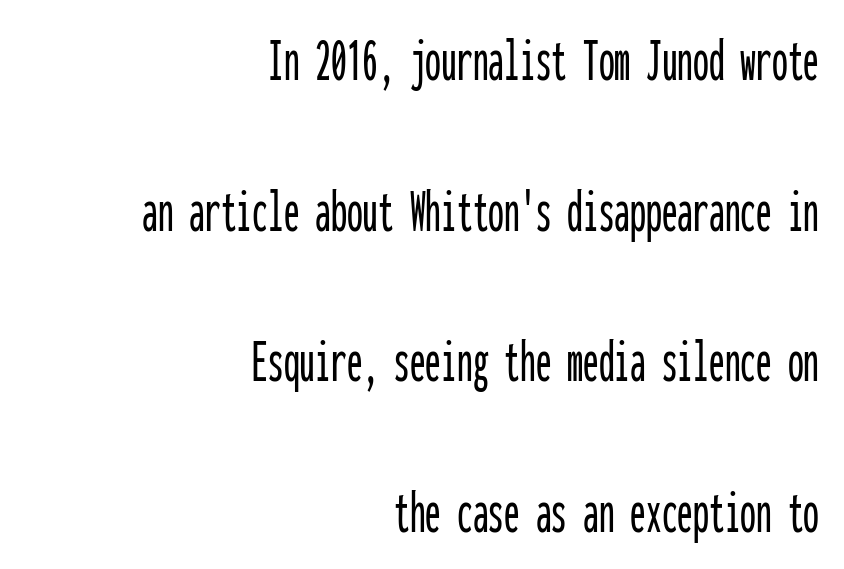
Q: Is the text italic (slanted)? A: No, it is upright.
Q: Is the typeface a serif or a sans-serif typeface? A: Sans-serif.
Q: Is the text underlined? A: No.
Q: How is the paragraph aligned? A: Right-aligned.
Q: Is the spacing between letters normal or unusually wide? A: Normal.
Q: Is the spacing between lines tight, normal or loose? A: Loose.
Q: Width (condensed, normal, or wide)? A: Condensed.
Q: Stroke contrast? A: Low.
Q: x-height? A: Medium.
Q: Monospaced? A: Yes.
